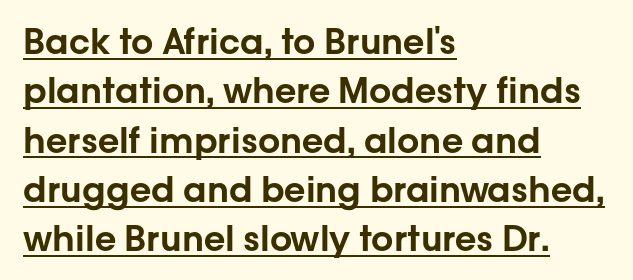
{"serif": "no", "italic": "no", "width": "normal", "stroke_contrast": "low", "x_height": "medium", "monospaced": "no", "underline": "yes", "align": "left", "line_spacing": "normal", "line_spacing_ratio": 1.41, "letter_spacing": "normal", "letter_spacing_em": 0.0, "glyph_px": 35}
